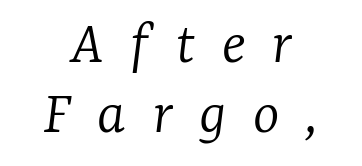
Q: Is the text bold? A: No.
Q: Is the text italic (slanted)? A: Yes, it leans right by about 7 degrees.
Q: Is the typeface a serif or a sans-serif typeface? A: Serif.
Q: Is the text underlined? A: No.
Q: How is the paragraph aligned? A: Centered.
Q: Is the spacing between letters normal or unusually wide? A: Unusually wide.
Q: Is the spacing between lines tight, normal or loose? A: Tight.
Q: Width (condensed, normal, or wide)? A: Normal.
Q: Stroke contrast? A: Low.
Q: x-height? A: Medium.
Q: Monospaced? A: No.
